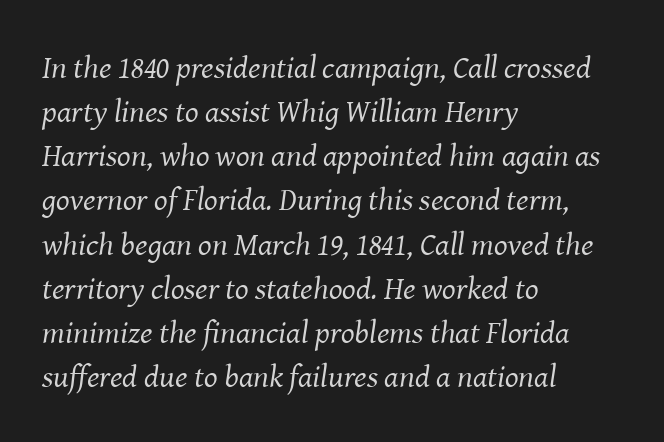
{"serif": "yes", "italic": "yes", "lean": "right", "slant_degrees": 8, "bold": "no", "weight": "regular", "width": "normal", "stroke_contrast": "medium", "x_height": "medium", "monospaced": "no", "underline": "no", "align": "left", "line_spacing": "normal", "line_spacing_ratio": 1.38, "letter_spacing": "normal", "letter_spacing_em": 0.0, "glyph_px": 32}
